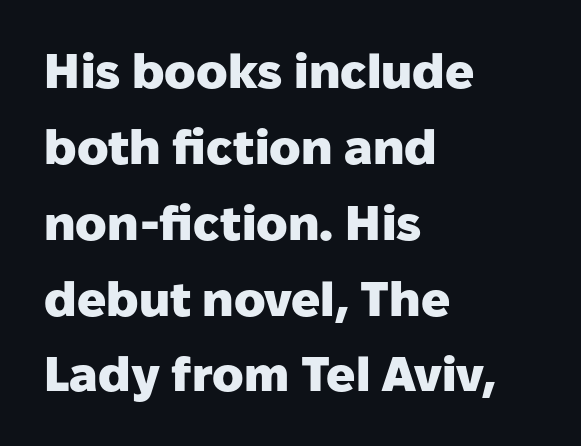
The image shows 48 px heavy sans-serif type, upright; set left-aligned, normal line spacing (1.58x), normal letter spacing, not underlined; low stroke contrast and a medium x-height.
